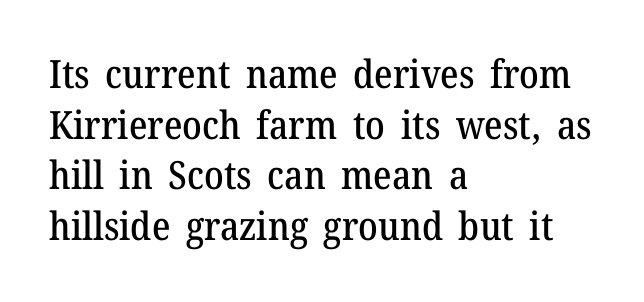
{"serif": "yes", "italic": "no", "width": "normal", "stroke_contrast": "medium", "x_height": "medium", "monospaced": "no", "underline": "no", "align": "left", "line_spacing": "normal", "line_spacing_ratio": 1.3, "letter_spacing": "normal", "letter_spacing_em": 0.0, "glyph_px": 39}
